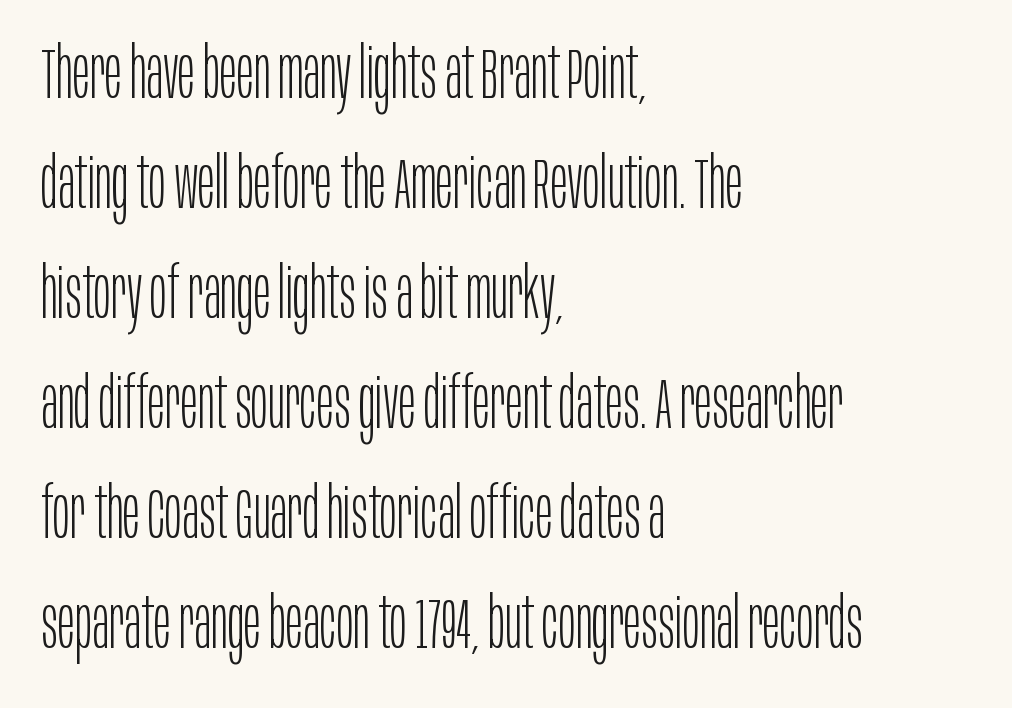
The image shows 71 px light, condensed sans-serif type, upright; set left-aligned, normal line spacing (1.55x), normal letter spacing, not underlined; low stroke contrast and a large x-height.
